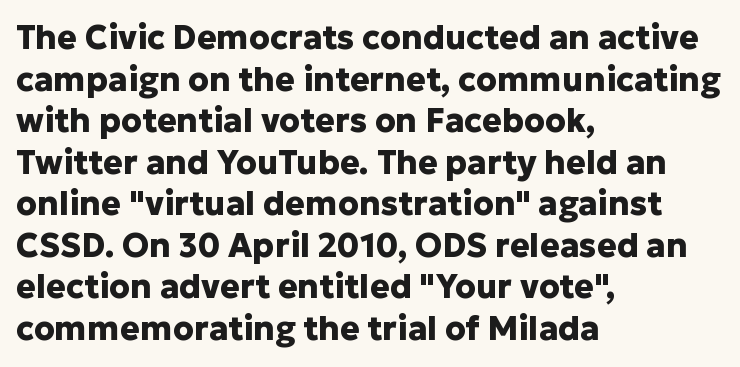
The space between consecutive lines is moderate. The face used here is rendered with its standard letterfit. Regarding serifs, this sample does without them. Style check: upright. Just letters on the line, the space beneath them empty. Does the weight exceed regular? Yes, all the way to bold.
